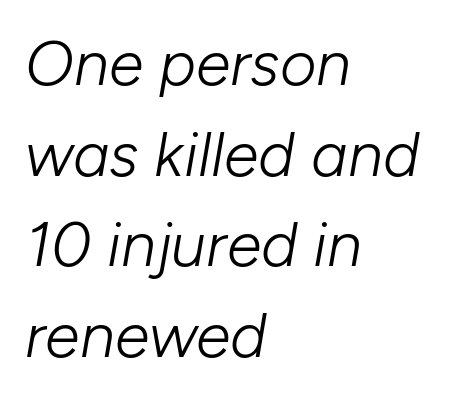
{"italic": "yes", "lean": "right", "slant_degrees": 10, "bold": "no", "weight": "light", "width": "normal", "stroke_contrast": "low", "x_height": "medium", "monospaced": "no", "underline": "no", "align": "left", "line_spacing": "normal", "line_spacing_ratio": 1.44, "letter_spacing": "normal", "letter_spacing_em": 0.0, "glyph_px": 63}
